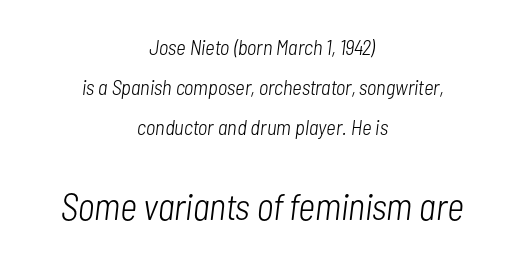
The image shows 37 px light, condensed type, italic (leaning right); set centered, loose line spacing (1.9x), normal letter spacing, not underlined; the second (bottom) block is 1.76x larger; low stroke contrast and a medium x-height.
